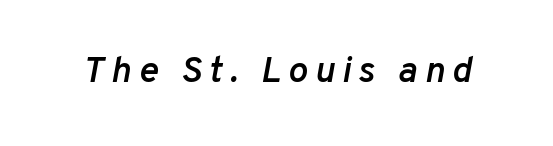
Q: Is the text bold? A: Semi-bold.
Q: Is the text italic (slanted)? A: Yes, it leans right by about 10 degrees.
Q: Is the text underlined? A: No.
Q: Width (condensed, normal, or wide)? A: Normal.
Q: Stroke contrast? A: Low.
Q: x-height? A: Medium.
Q: Monospaced? A: No.
